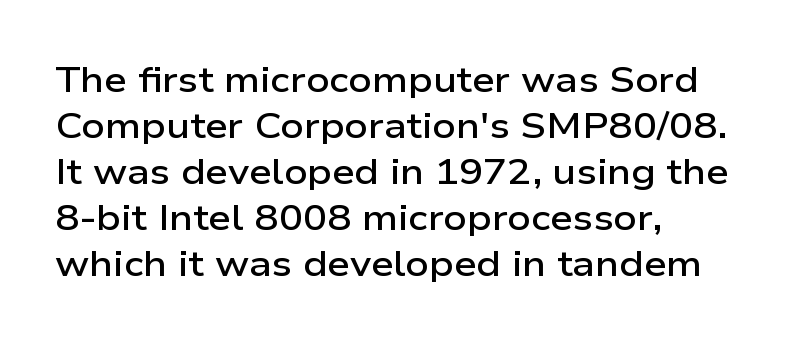
Q: Is the text bold? A: Semi-bold.
Q: Is the text italic (slanted)? A: No, it is upright.
Q: Is the typeface a serif or a sans-serif typeface? A: Sans-serif.
Q: Is the text underlined? A: No.
Q: How is the paragraph aligned? A: Left-aligned.
Q: Is the spacing between letters normal or unusually wide? A: Normal.
Q: Is the spacing between lines tight, normal or loose? A: Normal.
Q: Width (condensed, normal, or wide)? A: Wide.
Q: Stroke contrast? A: Low.
Q: x-height? A: Medium.
Q: Monospaced? A: No.
